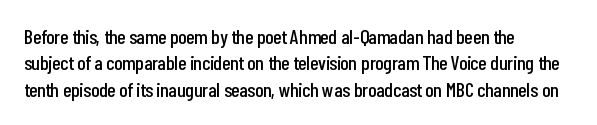
The image shows 20 px text type, upright; set left-aligned, normal line spacing (1.32x), normal letter spacing, not underlined.
